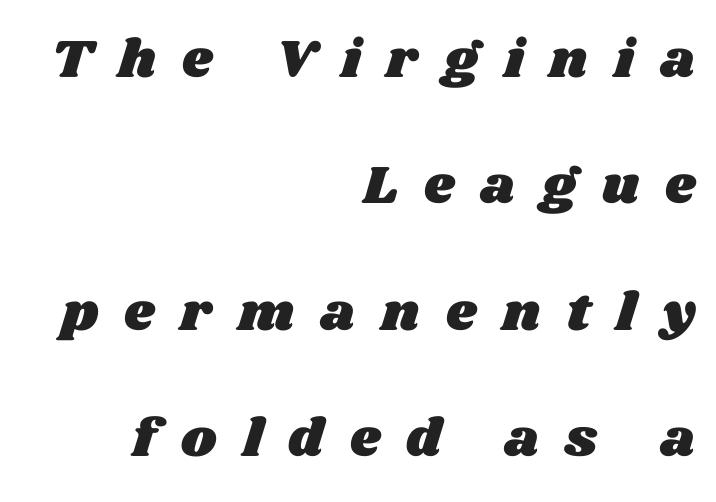
{"width": "wide", "stroke_contrast": "medium", "x_height": "large", "monospaced": "no", "underline": "no", "align": "right", "line_spacing": "loose", "line_spacing_ratio": 2.34, "letter_spacing": "wide", "letter_spacing_em": 0.48, "glyph_px": 54}
